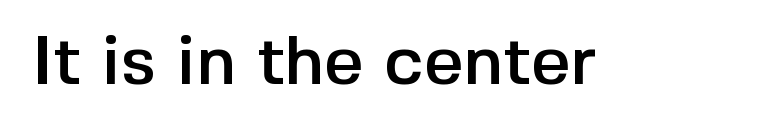
Q: Is the text italic (slanted)? A: No, it is upright.
Q: Is the typeface a serif or a sans-serif typeface? A: Sans-serif.
Q: Is the text underlined? A: No.
Q: Is the spacing between letters normal or unusually wide? A: Normal.
Q: Width (condensed, normal, or wide)? A: Normal.
Q: x-height? A: Medium.
Q: Monospaced? A: No.
